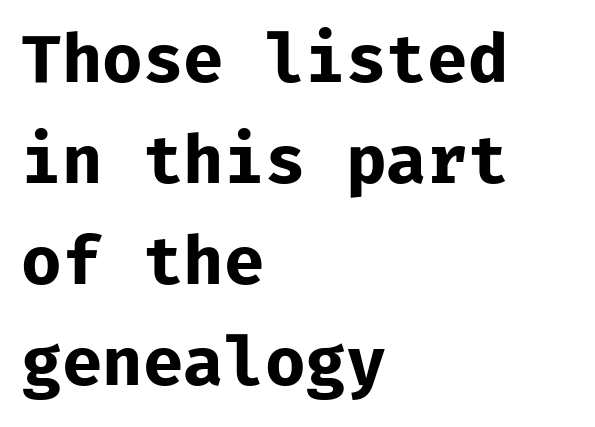
Q: Is the text bold? A: Yes.
Q: Is the text italic (slanted)? A: No, it is upright.
Q: Is the typeface a serif or a sans-serif typeface? A: Sans-serif.
Q: Is the text underlined? A: No.
Q: How is the paragraph aligned? A: Left-aligned.
Q: Is the spacing between letters normal or unusually wide? A: Normal.
Q: Is the spacing between lines tight, normal or loose? A: Normal.
Q: Width (condensed, normal, or wide)? A: Normal.
Q: Stroke contrast? A: Low.
Q: x-height? A: Medium.
Q: Monospaced? A: Yes.
